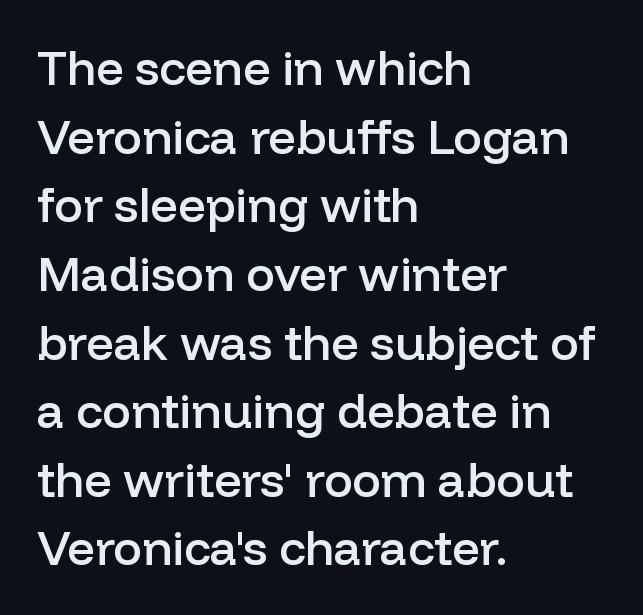
The image shows 48 px semibold sans-serif type, upright; set left-aligned, normal line spacing (1.43x), normal letter spacing, not underlined; low stroke contrast and a medium x-height.
